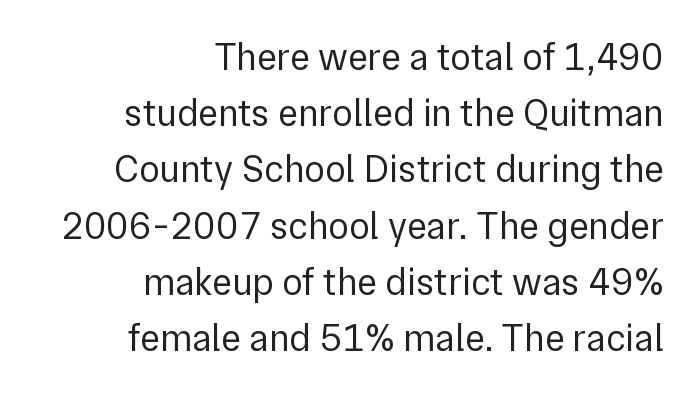
Q: Is the text bold? A: No.
Q: Is the text italic (slanted)? A: No, it is upright.
Q: Is the typeface a serif or a sans-serif typeface? A: Sans-serif.
Q: Is the text underlined? A: No.
Q: How is the paragraph aligned? A: Right-aligned.
Q: Is the spacing between letters normal or unusually wide? A: Normal.
Q: Is the spacing between lines tight, normal or loose? A: Normal.
Q: Width (condensed, normal, or wide)? A: Normal.
Q: Stroke contrast? A: Low.
Q: x-height? A: Medium.
Q: Monospaced? A: No.
